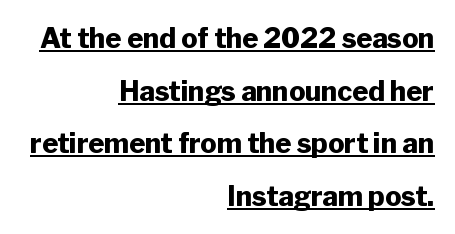
Q: Is the text bold? A: Yes.
Q: Is the text italic (slanted)? A: No, it is upright.
Q: Is the text underlined? A: Yes.
Q: How is the paragraph aligned? A: Right-aligned.
Q: Is the spacing between letters normal or unusually wide? A: Normal.
Q: Is the spacing between lines tight, normal or loose? A: Loose.
